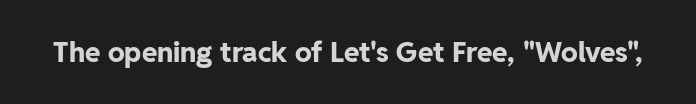
The passage shown is emphatically bold. Observe the ordinary spacing: letters are neighbours, not strangers. Spacing verdict: proportional, widths tailored to each character. The designer went with a sans here, leaving each stem footless. Rule under the text: the space is simply empty.
